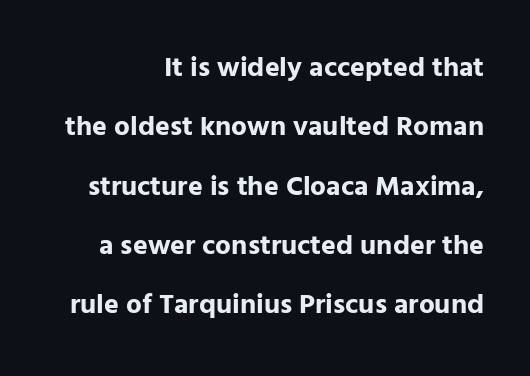
Q: Is the text bold? A: Yes.
Q: Is the text italic (slanted)? A: No, it is upright.
Q: Is the typeface a serif or a sans-serif typeface? A: Sans-serif.
Q: Is the text underlined? A: No.
Q: How is the paragraph aligned? A: Right-aligned.
Q: Is the spacing between letters normal or unusually wide? A: Normal.
Q: Is the spacing between lines tight, normal or loose? A: Loose.
Q: Width (condensed, normal, or wide)? A: Normal.
Q: Stroke contrast? A: Low.
Q: x-height? A: Medium.
Q: Monospaced? A: No.
